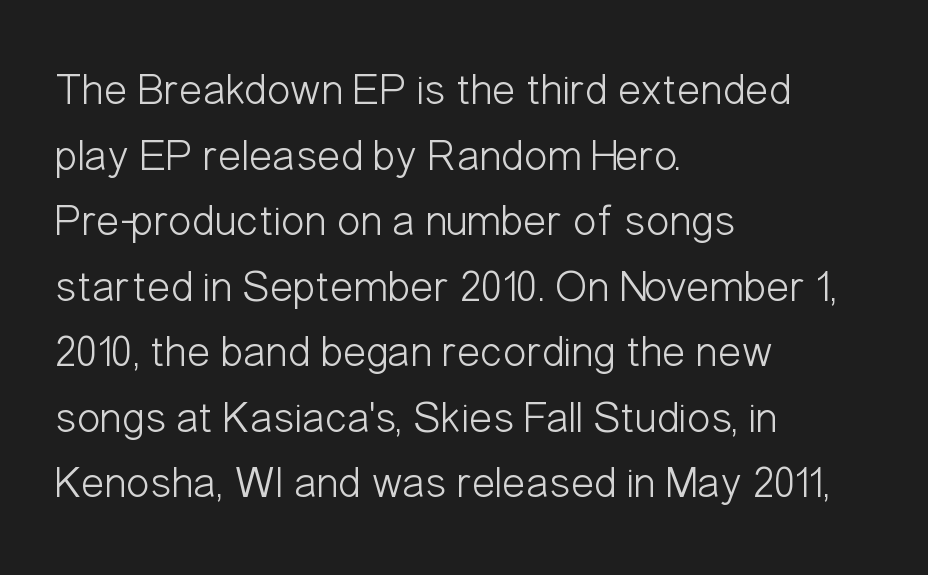
The image shows 44 px light, condensed sans-serif type, upright; set left-aligned, normal line spacing (1.49x), normal letter spacing, not underlined; low stroke contrast and a medium x-height.
